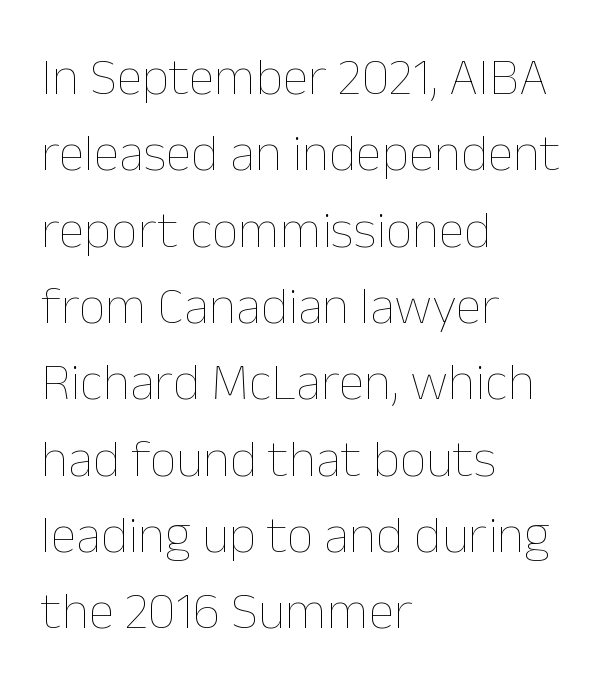
The image shows 53 px thin type, upright; set left-aligned, normal line spacing (1.44x), normal letter spacing, not underlined; low stroke contrast and a medium x-height.
